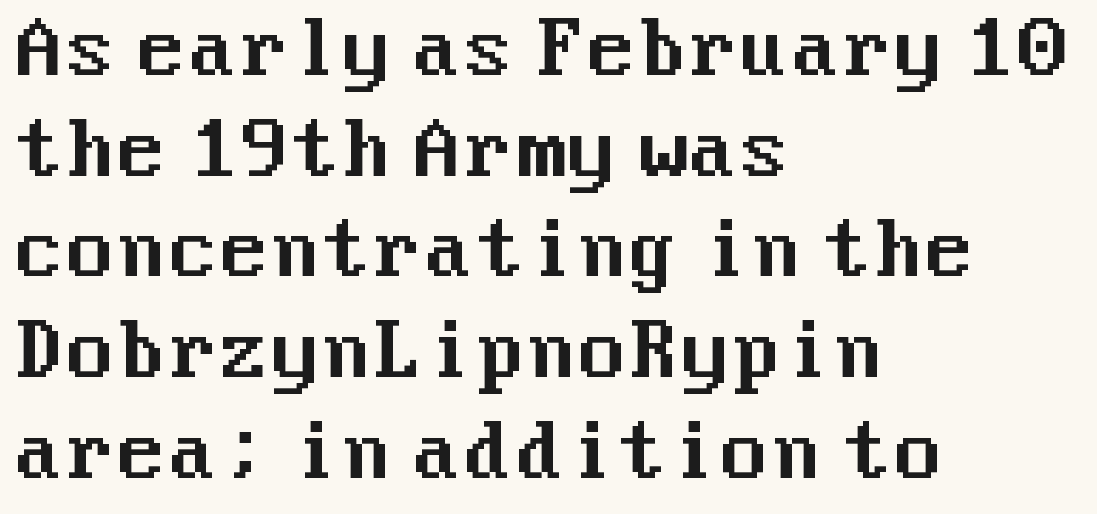
The image shows 74 px sans-serif type, upright; set left-aligned, normal line spacing (1.36x), normal letter spacing, not underlined; medium stroke contrast and a medium x-height.
